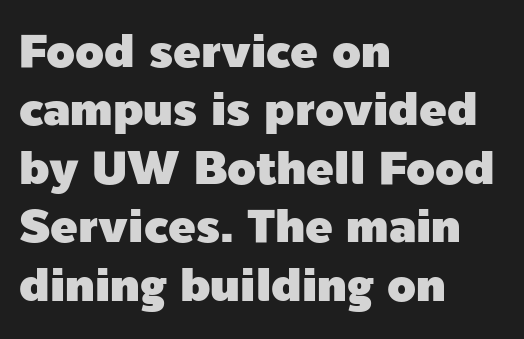
{"serif": "no", "italic": "no", "width": "normal", "x_height": "medium", "monospaced": "no", "underline": "no", "align": "left", "line_spacing": "normal", "line_spacing_ratio": 1.27, "letter_spacing": "normal", "letter_spacing_em": 0.0, "glyph_px": 46}
